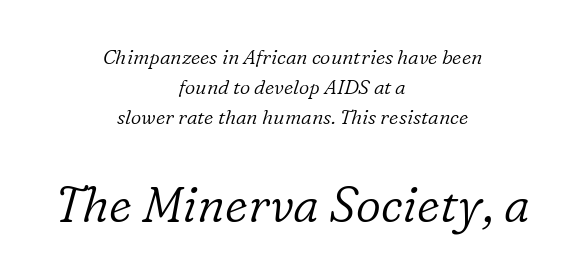
{"serif": "yes", "italic": "yes", "lean": "right", "slant_degrees": 16, "bold": "no", "weight": "light", "width": "normal", "stroke_contrast": "low", "x_height": "medium", "monospaced": "no", "underline": "no", "align": "center", "line_spacing": "normal", "line_spacing_ratio": 1.51, "letter_spacing": "normal", "letter_spacing_em": 0.0, "larger_block": "second", "size_ratio": 2.45, "glyph_px": 49}
